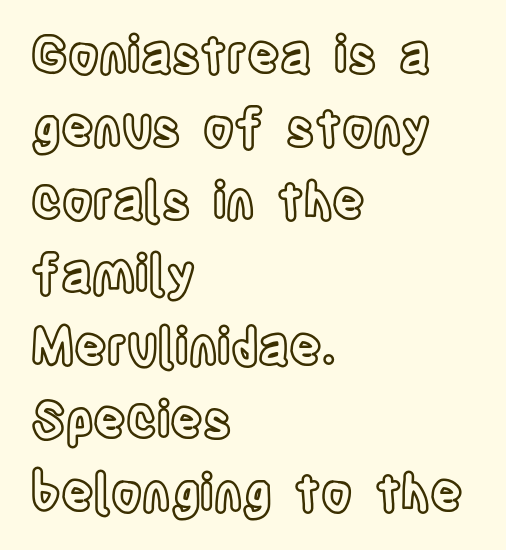
{"italic": "no", "width": "condensed", "x_height": "large", "monospaced": "no", "underline": "no", "align": "left", "line_spacing": "normal", "line_spacing_ratio": 1.46, "letter_spacing": "normal", "letter_spacing_em": 0.0, "glyph_px": 50}
